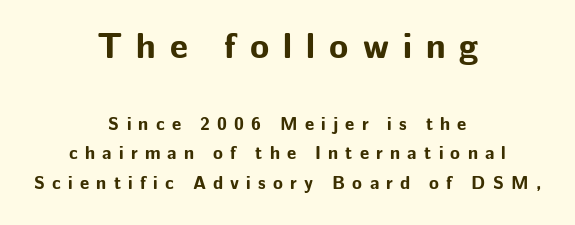
The image shows 35 px bold sans-serif type, upright; set centered, normal line spacing (1.63x), unusually wide letter spacing (+0.4 em), not underlined; the first (top) block is 1.94x larger; low stroke contrast and a medium x-height.
